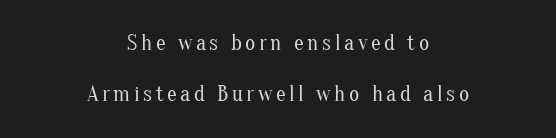
Q: Is the text bold? A: No.
Q: Is the text italic (slanted)? A: No, it is upright.
Q: Is the text underlined? A: No.
Q: How is the paragraph aligned? A: Centered.
Q: Is the spacing between lines tight, normal or loose? A: Loose.
